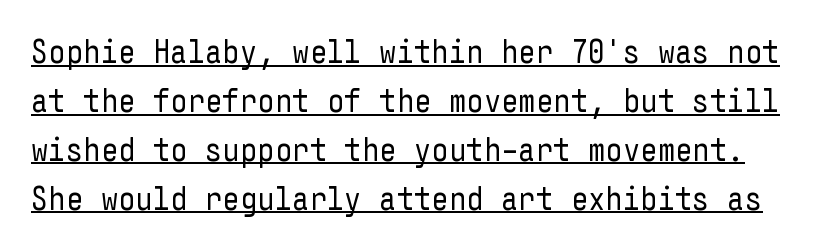
The image shows 34 px regular-weight, condensed sans-serif type, upright; set normal line spacing (1.44x), normal letter spacing, underlined; low stroke contrast and a medium x-height.
